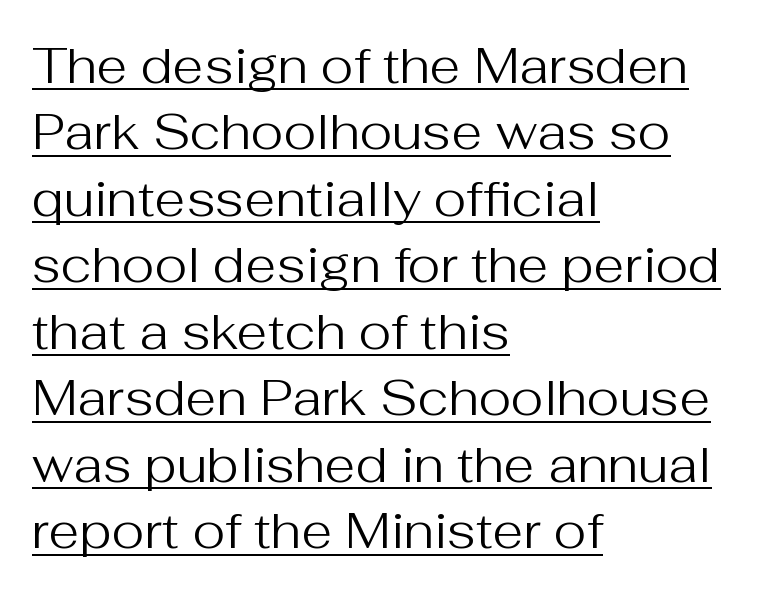
Leftover space on each line is placed entirely after the last word. Does the type have serifs? No, each stem ends abruptly. These lines are rendered in a variable-pitch font. Nothing unusual about the tracking: characters are spaced as the font intends. Nope, not italic — everything's standing straight.
